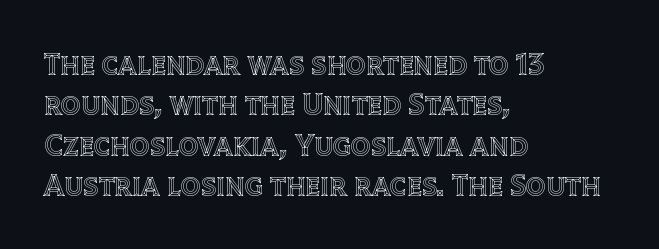
Q: Is the text italic (slanted)? A: No, it is upright.
Q: Is the text underlined? A: No.
Q: How is the paragraph aligned? A: Left-aligned.
Q: Is the spacing between letters normal or unusually wide? A: Normal.
Q: Is the spacing between lines tight, normal or loose? A: Normal.
Q: Width (condensed, normal, or wide)? A: Normal.
Q: x-height? A: Large.
Q: Monospaced? A: No.
